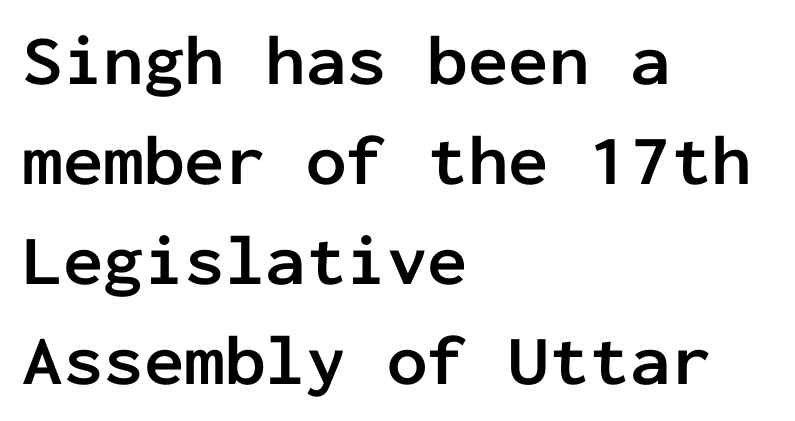
{"serif": "no", "italic": "no", "bold": "yes", "weight": "semibold", "width": "normal", "stroke_contrast": "low", "x_height": "medium", "monospaced": "yes", "underline": "no", "align": "left", "line_spacing": "normal", "line_spacing_ratio": 1.39, "letter_spacing": "normal", "letter_spacing_em": 0.0, "glyph_px": 72}
